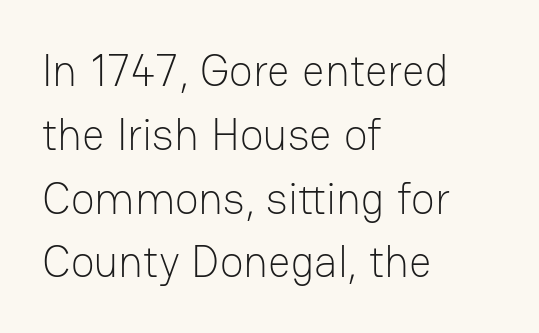
Q: Is the text bold? A: No.
Q: Is the text italic (slanted)? A: No, it is upright.
Q: Is the typeface a serif or a sans-serif typeface? A: Sans-serif.
Q: Is the text underlined? A: No.
Q: How is the paragraph aligned? A: Left-aligned.
Q: Is the spacing between letters normal or unusually wide? A: Normal.
Q: Is the spacing between lines tight, normal or loose? A: Normal.
Q: Width (condensed, normal, or wide)? A: Normal.
Q: Stroke contrast? A: Low.
Q: x-height? A: Medium.
Q: Monospaced? A: No.
